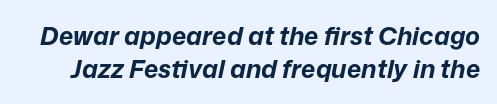
{"italic": "yes", "lean": "right", "slant_degrees": 12, "bold": "yes", "underline": "no", "line_spacing": "normal", "line_spacing_ratio": 1.33, "letter_spacing": "normal", "letter_spacing_em": 0.0, "glyph_px": 25}
